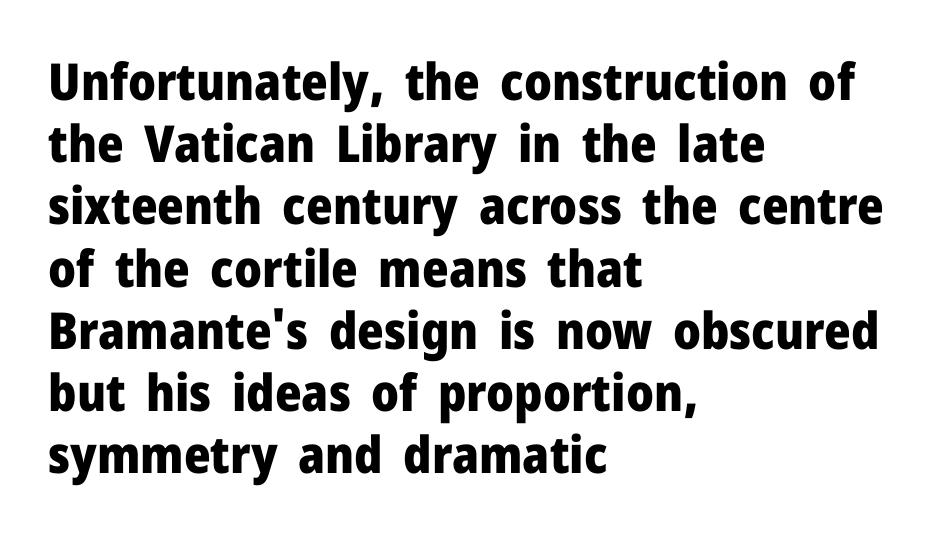
{"serif": "no", "italic": "no", "bold": "yes", "weight": "heavy", "width": "normal", "stroke_contrast": "low", "x_height": "medium", "monospaced": "no", "underline": "no", "align": "left", "line_spacing_ratio": 1.22, "letter_spacing": "normal", "letter_spacing_em": 0.0, "glyph_px": 51}
